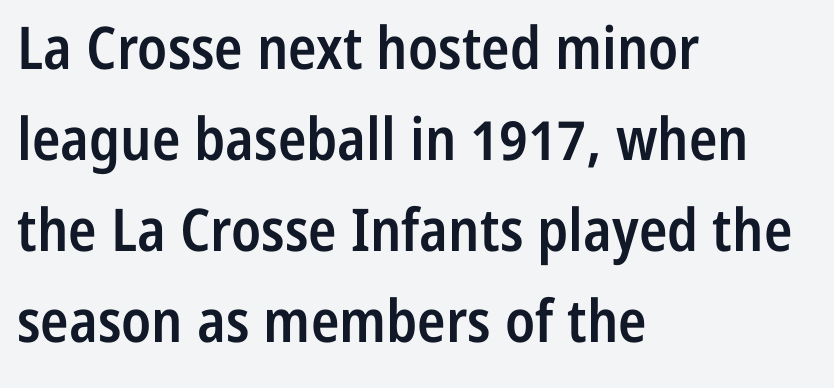
{"serif": "no", "italic": "no", "bold": "semi", "weight": "semibold", "width": "condensed", "stroke_contrast": "low", "x_height": "medium", "monospaced": "no", "underline": "no", "align": "left", "line_spacing": "normal", "line_spacing_ratio": 1.54, "letter_spacing": "normal", "letter_spacing_em": 0.0, "glyph_px": 59}
